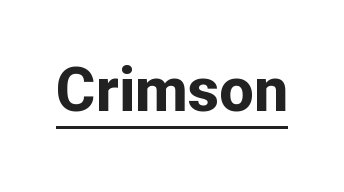
The characters display no serif detailing; their extremities are plain. You can see a thin bar hugging the bottom of the glyphs. The axis of the letterforms is exactly vertical. This rendering leaves character spacing at its baseline value. Do the characters align in a grid? No, the font is proportional.
